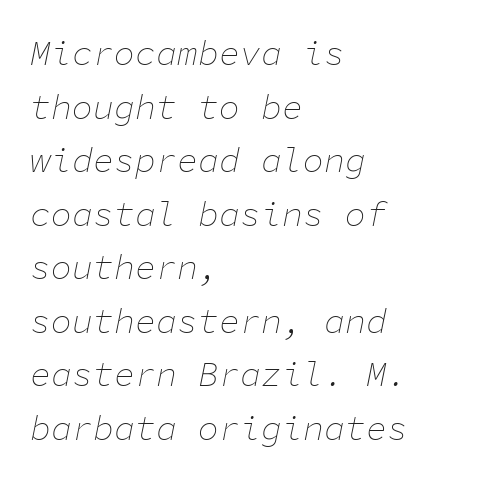
The image shows 35 px thin type, italic (leaning right), monospaced; set left-aligned, normal line spacing (1.53x), normal letter spacing, not underlined; low stroke contrast and a medium x-height.
